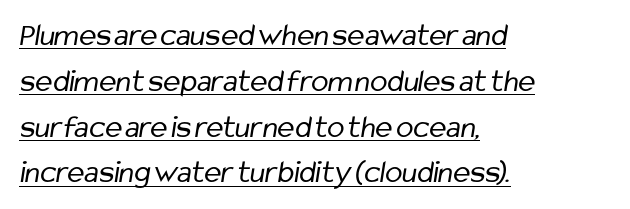
The image shows 32 px regular-weight, condensed sans-serif type; set left-aligned, normal line spacing (1.43x), normal letter spacing, underlined; low stroke contrast and a medium x-height.
